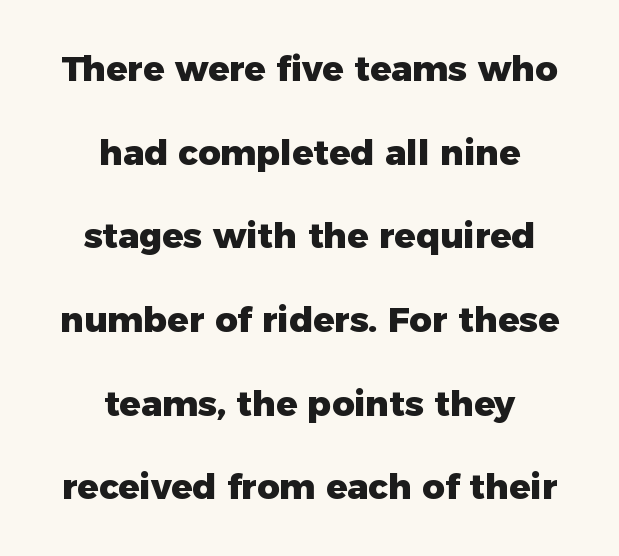
{"serif": "no", "italic": "no", "bold": "yes", "weight": "heavy", "width": "normal", "stroke_contrast": "low", "x_height": "medium", "monospaced": "no", "underline": "no", "align": "center", "line_spacing": "loose", "line_spacing_ratio": 2.39, "letter_spacing": "normal", "letter_spacing_em": 0.0, "glyph_px": 35}
